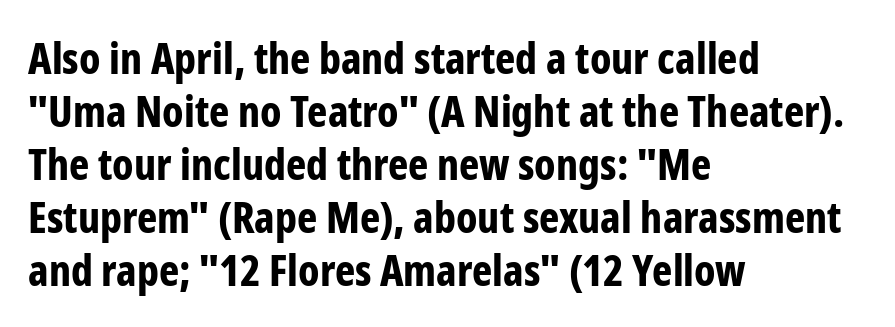
Q: Is the text bold? A: Yes.
Q: Is the text italic (slanted)? A: No, it is upright.
Q: Is the typeface a serif or a sans-serif typeface? A: Sans-serif.
Q: Is the text underlined? A: No.
Q: How is the paragraph aligned? A: Left-aligned.
Q: Is the spacing between letters normal or unusually wide? A: Normal.
Q: Width (condensed, normal, or wide)? A: Condensed.
Q: Stroke contrast? A: Low.
Q: x-height? A: Medium.
Q: Monospaced? A: No.
